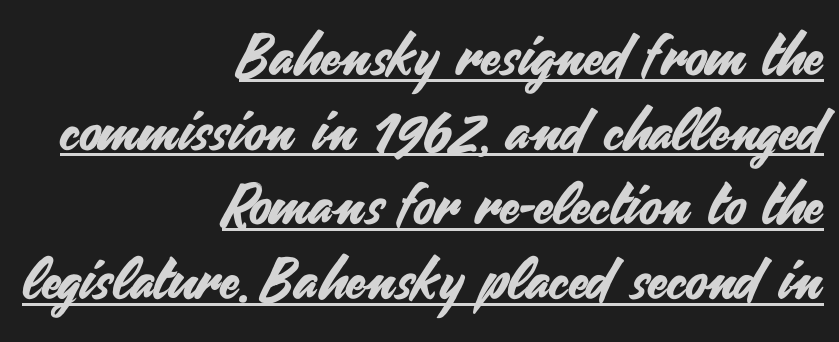
Q: Is the text italic (slanted)? A: Yes.
Q: Is the typeface a serif or a sans-serif typeface? A: Sans-serif.
Q: Is the text underlined? A: Yes.
Q: How is the paragraph aligned? A: Right-aligned.
Q: Is the spacing between letters normal or unusually wide? A: Normal.
Q: Is the spacing between lines tight, normal or loose? A: Normal.
Q: Width (condensed, normal, or wide)? A: Normal.
Q: Stroke contrast? A: Medium.
Q: x-height? A: Small.
Q: Monospaced? A: No.
